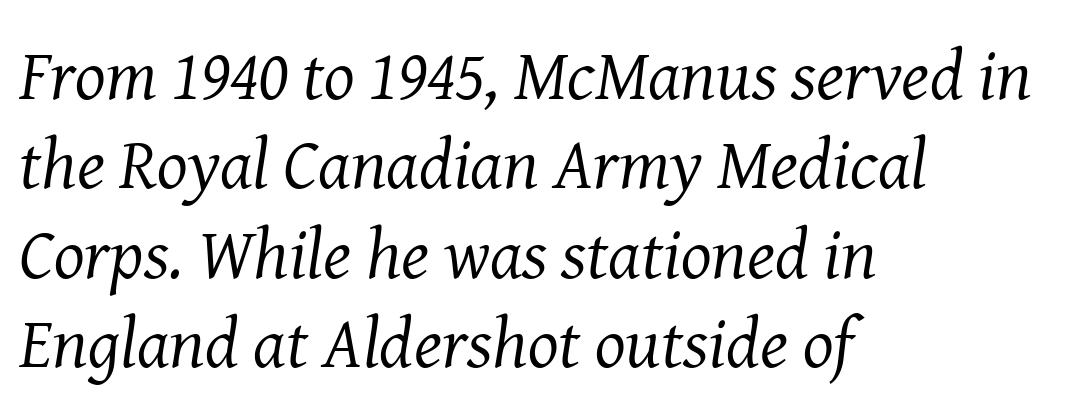
Q: Is the text bold? A: No.
Q: Is the text italic (slanted)? A: Yes, it leans right by about 8 degrees.
Q: Is the typeface a serif or a sans-serif typeface? A: Serif.
Q: Is the text underlined? A: No.
Q: How is the paragraph aligned? A: Left-aligned.
Q: Is the spacing between letters normal or unusually wide? A: Normal.
Q: Width (condensed, normal, or wide)? A: Normal.
Q: Stroke contrast? A: Medium.
Q: x-height? A: Medium.
Q: Monospaced? A: No.
